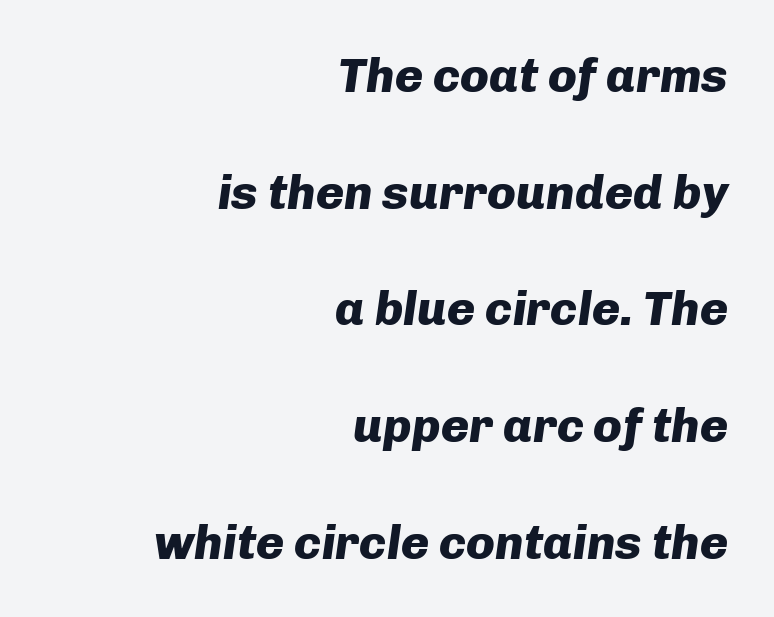
{"italic": "yes", "lean": "right", "slant_degrees": 8, "bold": "yes", "weight": "heavy", "width": "normal", "stroke_contrast": "low", "x_height": "medium", "monospaced": "no", "underline": "no", "align": "right", "line_spacing": "loose", "line_spacing_ratio": 2.43, "letter_spacing": "normal", "letter_spacing_em": 0.0, "glyph_px": 48}
